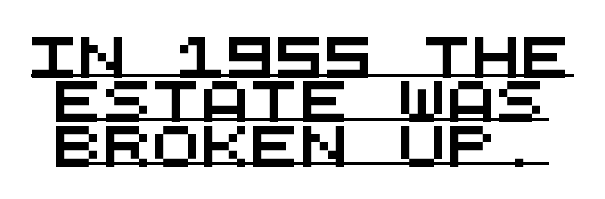
The image shows 41 px wide sans-serif type, monospaced; set tight line spacing (1.08x), normal letter spacing, underlined; medium stroke contrast and a large x-height.
